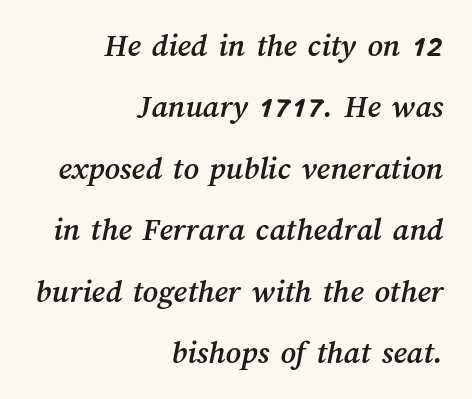
{"width": "normal", "stroke_contrast": "medium", "x_height": "medium", "monospaced": "no", "underline": "no", "align": "right", "line_spacing_ratio": 1.86, "letter_spacing": "normal", "letter_spacing_em": 0.0, "glyph_px": 33}
